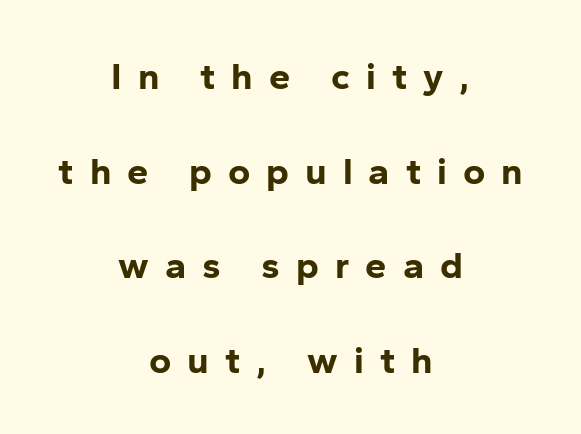
Q: Is the text bold? A: Yes.
Q: Is the text italic (slanted)? A: No, it is upright.
Q: Is the typeface a serif or a sans-serif typeface? A: Sans-serif.
Q: Is the text underlined? A: No.
Q: How is the paragraph aligned? A: Centered.
Q: Is the spacing between letters normal or unusually wide? A: Unusually wide.
Q: Is the spacing between lines tight, normal or loose? A: Loose.
Q: Width (condensed, normal, or wide)? A: Normal.
Q: Stroke contrast? A: Low.
Q: x-height? A: Medium.
Q: Monospaced? A: No.
